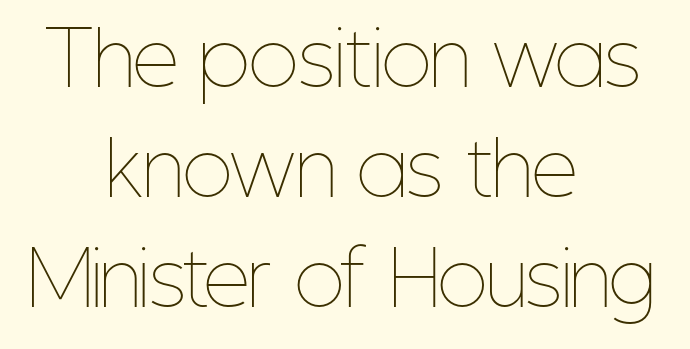
Q: Is the text bold? A: No.
Q: Is the text italic (slanted)? A: No, it is upright.
Q: Is the text underlined? A: No.
Q: How is the paragraph aligned? A: Centered.
Q: Is the spacing between letters normal or unusually wide? A: Normal.
Q: Is the spacing between lines tight, normal or loose? A: Normal.
Q: Width (condensed, normal, or wide)? A: Condensed.
Q: Stroke contrast? A: Low.
Q: x-height? A: Medium.
Q: Monospaced? A: No.
